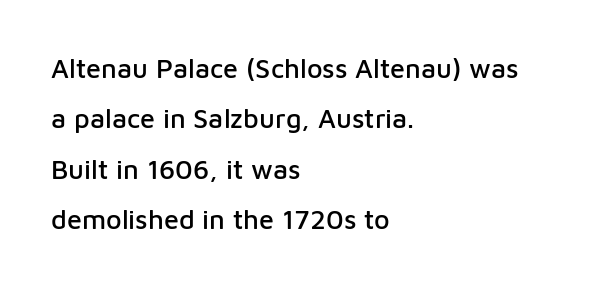
{"italic": "no", "underline": "no", "align": "left", "line_spacing_ratio": 1.87, "letter_spacing": "normal", "letter_spacing_em": 0.0, "glyph_px": 27}
